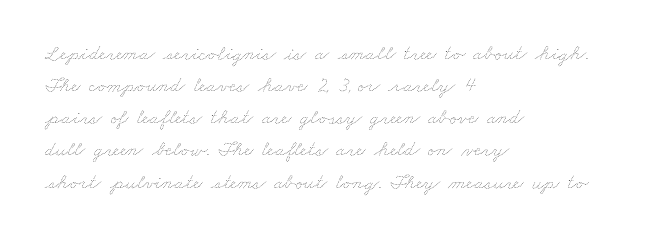
The image shows 21 px text type; set left-aligned, normal line spacing (1.53x), normal letter spacing, not underlined.
